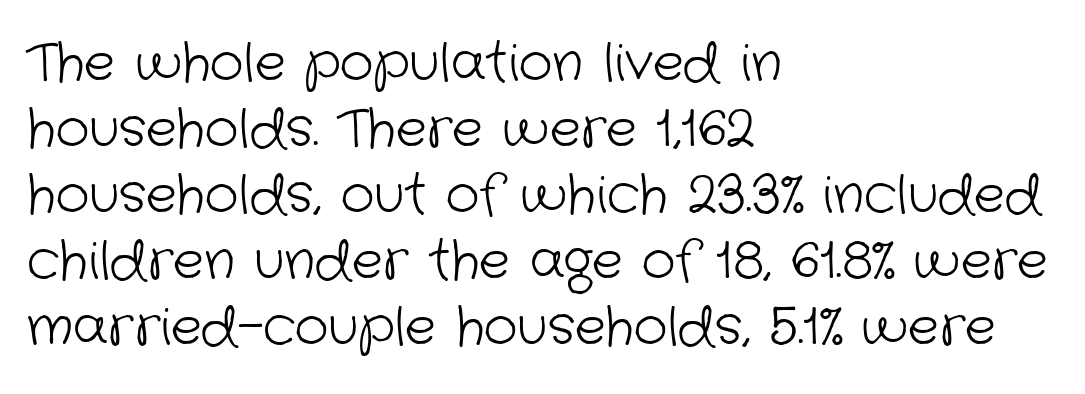
The image shows 52 px light sans-serif type; set left-aligned, normal line spacing (1.27x), normal letter spacing, not underlined; low stroke contrast and a medium x-height.
